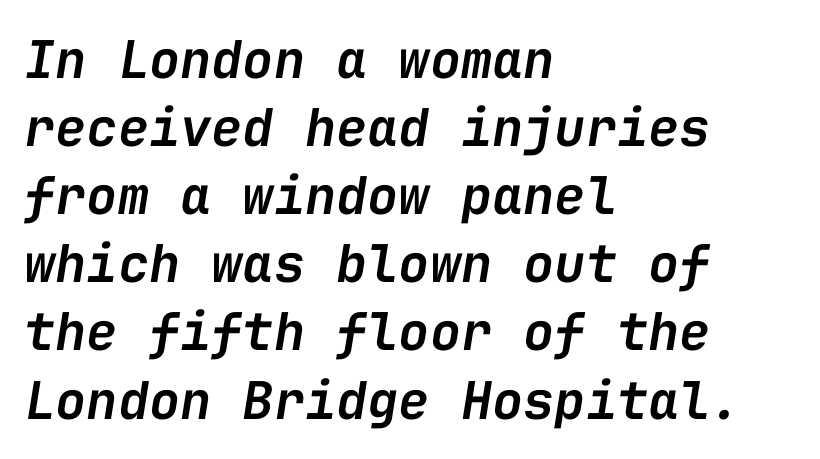
{"italic": "yes", "lean": "right", "slant_degrees": 9, "bold": "semi", "weight": "semibold", "width": "normal", "stroke_contrast": "low", "x_height": "medium", "monospaced": "yes", "underline": "no", "align": "left", "line_spacing": "normal", "line_spacing_ratio": 1.31, "letter_spacing": "normal", "letter_spacing_em": 0.0, "glyph_px": 52}
